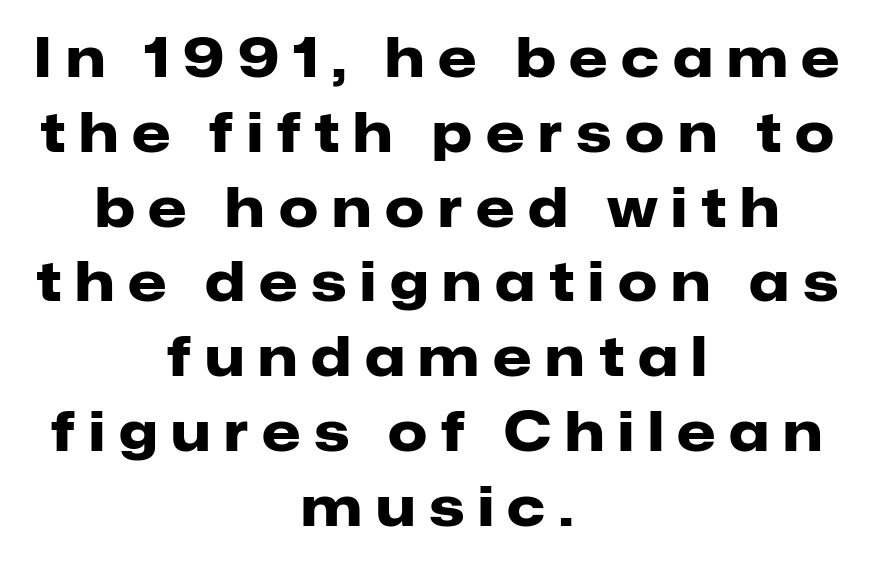
The image shows 55 px heavy sans-serif type, upright; set centered, normal line spacing (1.36x), unusually wide letter spacing (+0.25 em), not underlined; low stroke contrast and a medium x-height.
